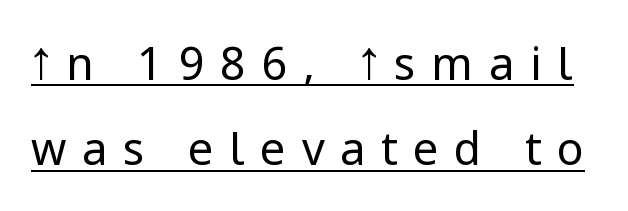
The image shows 45 px regular-weight sans-serif type, upright; set loose line spacing (1.9x), unusually wide letter spacing (+0.35 em), underlined; low stroke contrast and a medium x-height.
